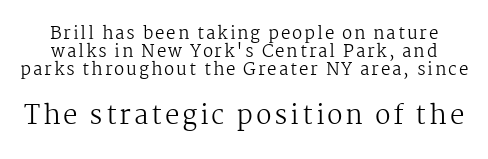
Q: Is the text bold? A: No.
Q: Is the text italic (slanted)? A: No, it is upright.
Q: Is the text underlined? A: No.
Q: Is the spacing between lines tight, normal or loose? A: Tight.
Q: Which block of text is set in a larger size, the first (top) or the second (bottom)? A: The second (bottom) one.
